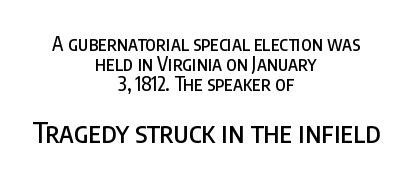
Character size in the trailing block exceeds that of the leading block. Cramped leading. The characters display no serif detailing; their extremities are plain. Tracking here is standard; glyphs follow each other at the usual distance. In terms of posture, this sample is upright. The rendering uses natural spacing where letterforms have individual widths.
